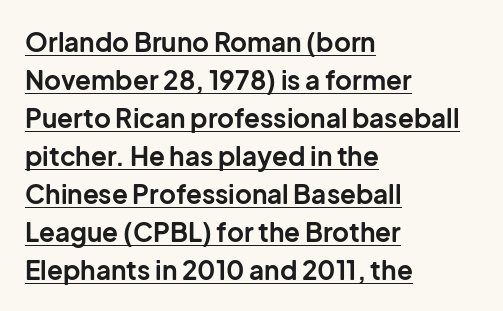
{"italic": "no", "bold": "yes", "underline": "yes", "align": "left", "line_spacing": "normal", "line_spacing_ratio": 1.46, "letter_spacing": "normal", "letter_spacing_em": 0.0, "glyph_px": 26}
